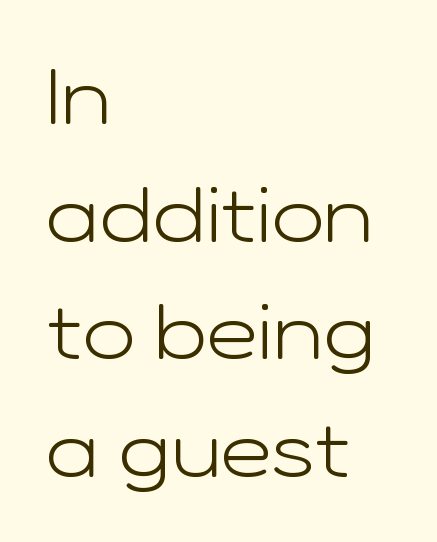
Q: Is the text bold? A: No.
Q: Is the text italic (slanted)? A: No, it is upright.
Q: Is the typeface a serif or a sans-serif typeface? A: Sans-serif.
Q: Is the text underlined? A: No.
Q: How is the paragraph aligned? A: Left-aligned.
Q: Is the spacing between letters normal or unusually wide? A: Normal.
Q: Is the spacing between lines tight, normal or loose? A: Normal.
Q: Width (condensed, normal, or wide)? A: Wide.
Q: Stroke contrast? A: Low.
Q: x-height? A: Medium.
Q: Monospaced? A: No.
